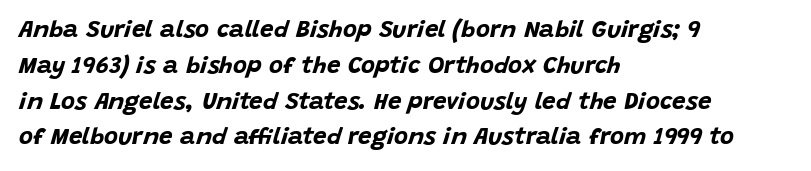
Q: Is the text bold? A: Yes.
Q: Is the text italic (slanted)? A: Yes, it leans right by about 15 degrees.
Q: Is the text underlined? A: No.
Q: How is the paragraph aligned? A: Left-aligned.
Q: Is the spacing between letters normal or unusually wide? A: Normal.
Q: Is the spacing between lines tight, normal or loose? A: Normal.
